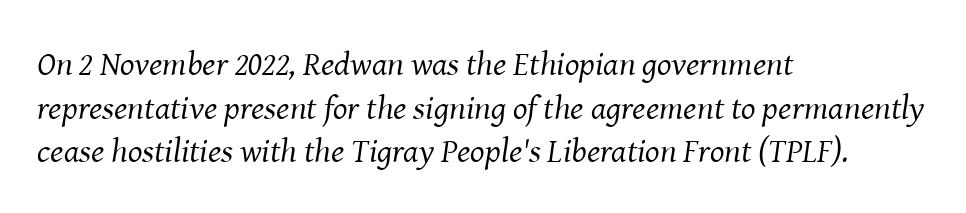
{"serif": "yes", "italic": "yes", "lean": "right", "slant_degrees": 8, "bold": "no", "weight": "regular", "width": "normal", "stroke_contrast": "medium", "x_height": "medium", "monospaced": "no", "underline": "no", "align": "left", "line_spacing": "normal", "line_spacing_ratio": 1.28, "letter_spacing": "normal", "letter_spacing_em": 0.0, "glyph_px": 34}
